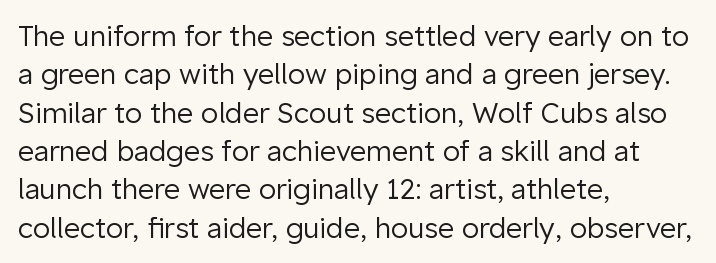
{"serif": "no", "italic": "no", "bold": "no", "weight": "regular", "width": "normal", "stroke_contrast": "low", "x_height": "medium", "monospaced": "no", "underline": "no", "align": "left", "line_spacing": "normal", "line_spacing_ratio": 1.37, "letter_spacing": "normal", "letter_spacing_em": 0.0, "glyph_px": 28}
